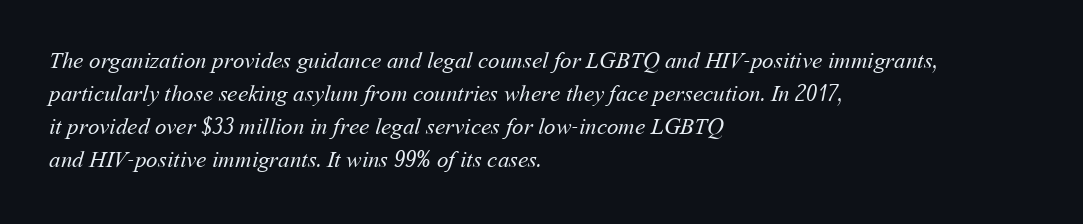
{"bold": "no", "underline": "no", "align": "left", "line_spacing": "normal", "line_spacing_ratio": 1.43, "letter_spacing": "normal", "letter_spacing_em": 0.0, "glyph_px": 23}
